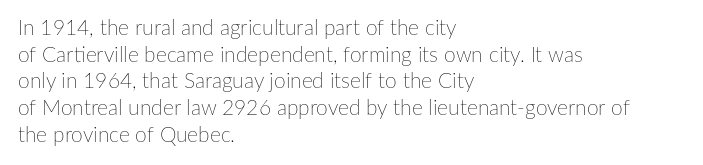
Q: Is the text bold? A: No.
Q: Is the text italic (slanted)? A: No, it is upright.
Q: Is the text underlined? A: No.
Q: How is the paragraph aligned? A: Left-aligned.
Q: Is the spacing between letters normal or unusually wide? A: Normal.
Q: Is the spacing between lines tight, normal or loose? A: Normal.
